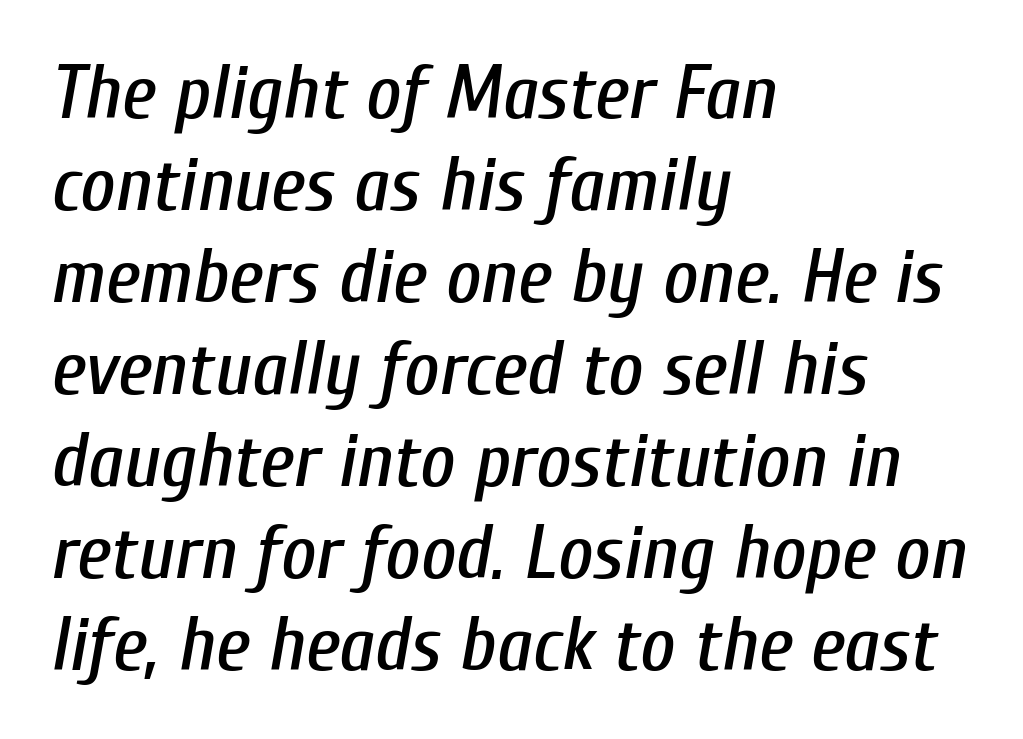
The image shows 76 px condensed type, italic (leaning right); set left-aligned, line spacing 1.21x, normal letter spacing, not underlined; low stroke contrast and a medium x-height.
